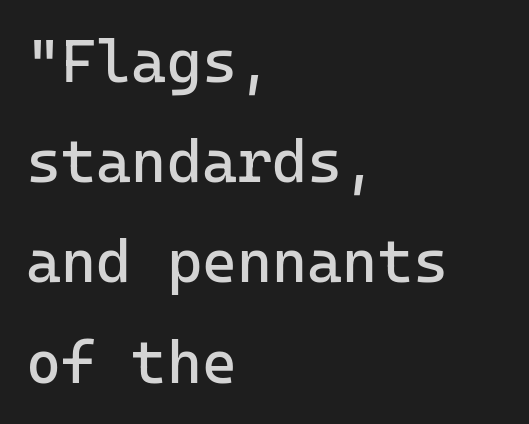
Q: Is the text bold? A: No.
Q: Is the text italic (slanted)? A: No, it is upright.
Q: Is the typeface a serif or a sans-serif typeface? A: Sans-serif.
Q: Is the text underlined? A: No.
Q: How is the paragraph aligned? A: Left-aligned.
Q: Is the spacing between letters normal or unusually wide? A: Normal.
Q: Is the spacing between lines tight, normal or loose? A: Normal.
Q: Width (condensed, normal, or wide)? A: Normal.
Q: Stroke contrast? A: Low.
Q: x-height? A: Medium.
Q: Monospaced? A: Yes.
